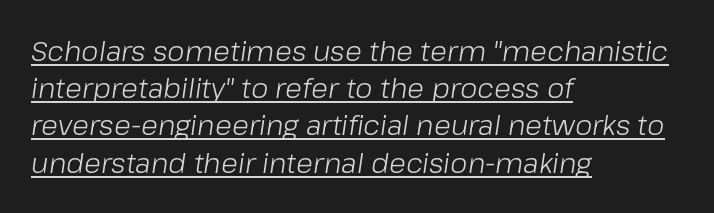
Teacher's note: observe the even left margin — that is flush-left alignment. Here the glyphs are tracked normally, forming tight word shapes. Here the designer chose a conventional face with non-uniform glyph widths. Weight class: somewhere from thin through regular.
